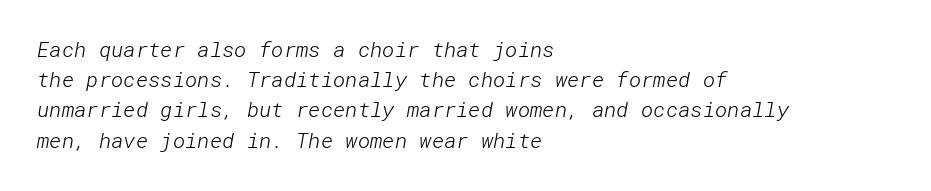
Q: Is the text bold? A: No.
Q: Is the text underlined? A: No.
Q: How is the paragraph aligned? A: Left-aligned.
Q: Is the spacing between letters normal or unusually wide? A: Normal.
Q: Is the spacing between lines tight, normal or loose? A: Normal.
